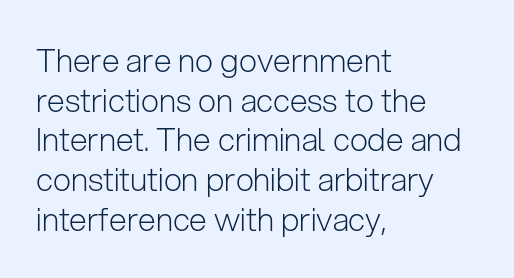
The rendering anchors every line to the left-hand side. Unmarked baselines from the first word to the last. Stroke thickness stays within the range of a standard reading face or lighter. Observe the ordinary spacing: letters are neighbours, not strangers.
